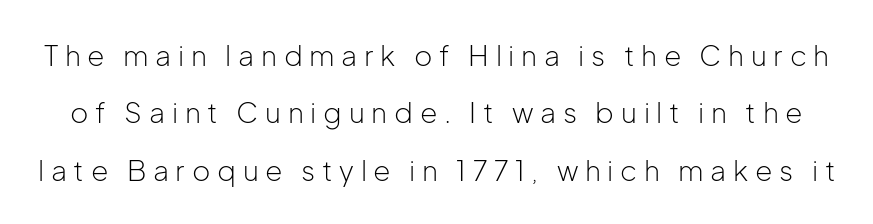
The image shows 28 px light sans-serif type, upright; set loose line spacing (2.05x), unusually wide letter spacing (+0.24 em), not underlined; low stroke contrast and a medium x-height.
